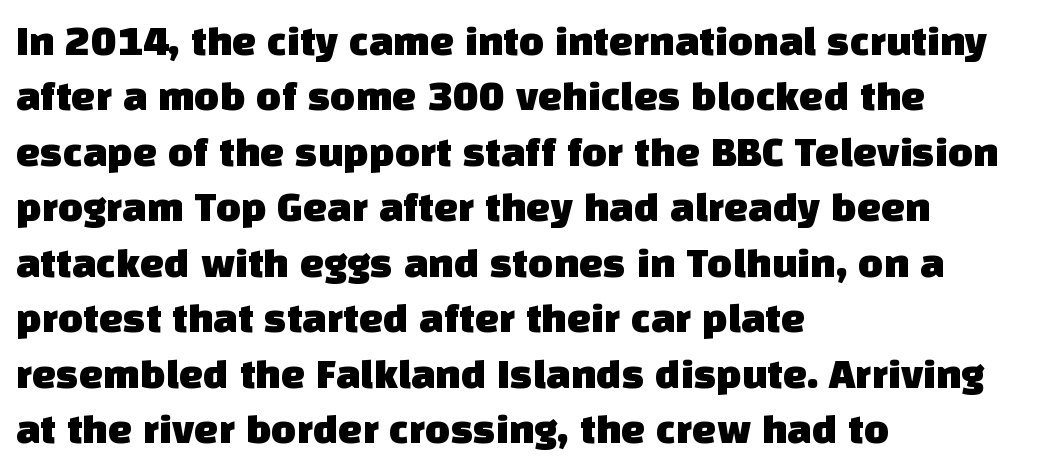
The text block is weighted toward the left margin, trailing off unevenly rightward. Note: no serifs on the glyphs. Each letter keeps its own natural width here, so spacing adapts to shape. Tracking value appears to be zero — textbook default spacing. Clear beneath every line of the passage. A normal amount of white space separates one row of letters from the next.
